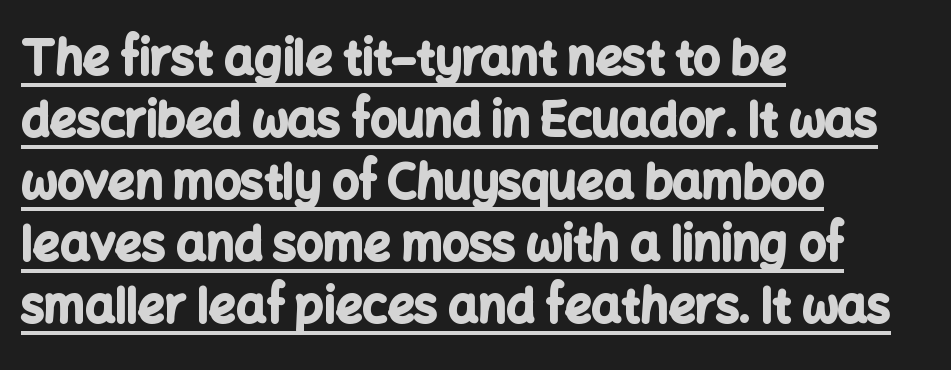
The string is rendered with underlining switched on. Here the glyphs are tracked normally, forming tight word shapes. This is heavy type, rendered in bold. Is this a fixed-width face? No — the glyphs have proportional, varying widths. The lines are quadded left.
